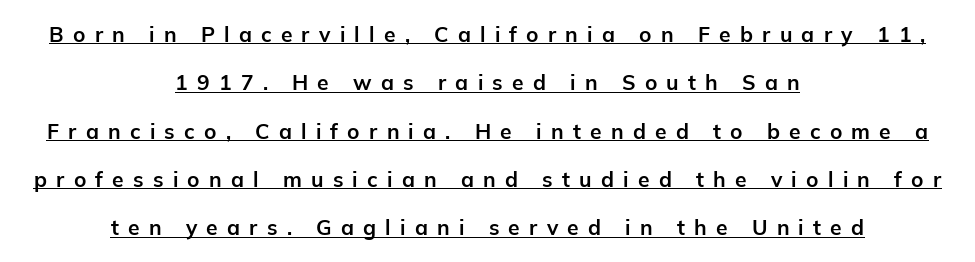
Q: Is the text bold? A: Yes.
Q: Is the text italic (slanted)? A: No, it is upright.
Q: Is the text underlined? A: Yes.
Q: How is the paragraph aligned? A: Centered.
Q: Is the spacing between letters normal or unusually wide? A: Unusually wide.
Q: Is the spacing between lines tight, normal or loose? A: Loose.
